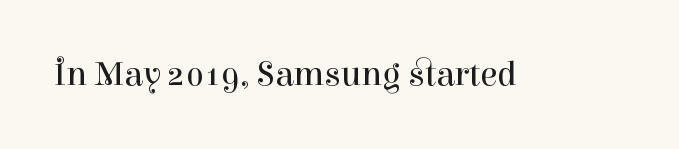
The image shows 35 px regular-weight serif type, upright; set normal letter spacing, not underlined; high stroke contrast and a medium x-height.
